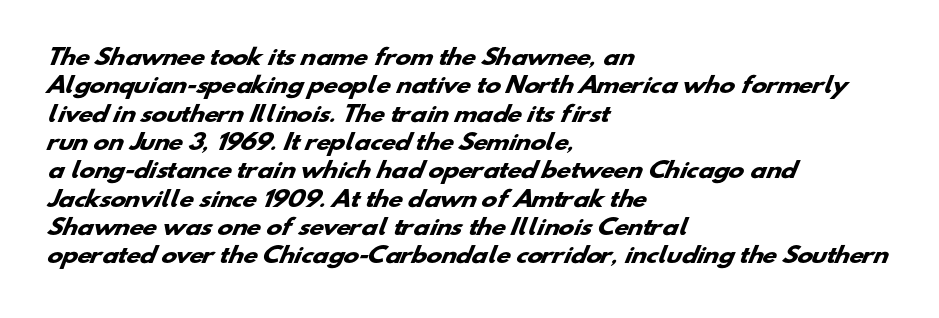
{"bold": "yes", "underline": "no", "align": "left", "line_spacing": "normal", "line_spacing_ratio": 1.35, "letter_spacing": "normal", "letter_spacing_em": 0.0, "glyph_px": 21}
